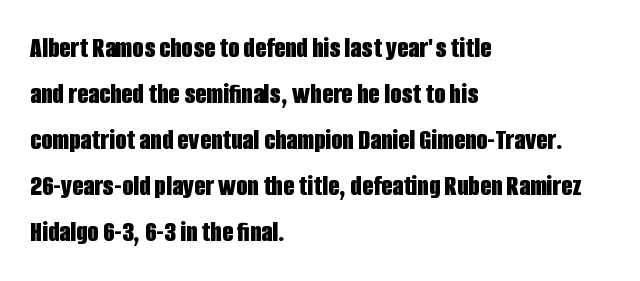
{"serif": "no", "italic": "no", "bold": "yes", "weight": "bold", "width": "condensed", "stroke_contrast": "low", "x_height": "large", "monospaced": "no", "underline": "no", "align": "left", "line_spacing": "normal", "line_spacing_ratio": 1.59, "letter_spacing": "normal", "letter_spacing_em": 0.0, "glyph_px": 29}
